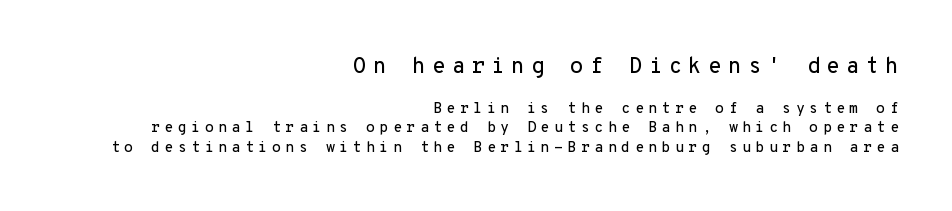
Q: Is the text italic (slanted)? A: No, it is upright.
Q: Is the text underlined? A: No.
Q: How is the paragraph aligned? A: Right-aligned.
Q: Is the spacing between letters normal or unusually wide? A: Unusually wide.
Q: Is the spacing between lines tight, normal or loose? A: Normal.
Q: Which block of text is set in a larger size, the first (top) or the second (bottom)? A: The first (top) one.
